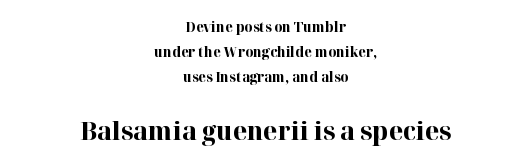
{"italic": "no", "bold": "yes", "underline": "no", "align": "center", "line_spacing_ratio": 1.77, "letter_spacing": "normal", "letter_spacing_em": 0.0, "larger_block": "second", "size_ratio": 1.86, "glyph_px": 26}
